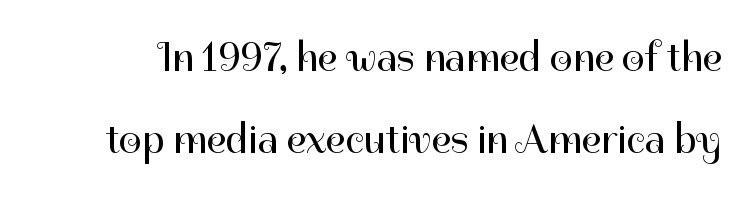
The image shows 41 px regular-weight sans-serif type, upright; set loose line spacing (2.0x), normal letter spacing, not underlined; high stroke contrast and a medium x-height.
